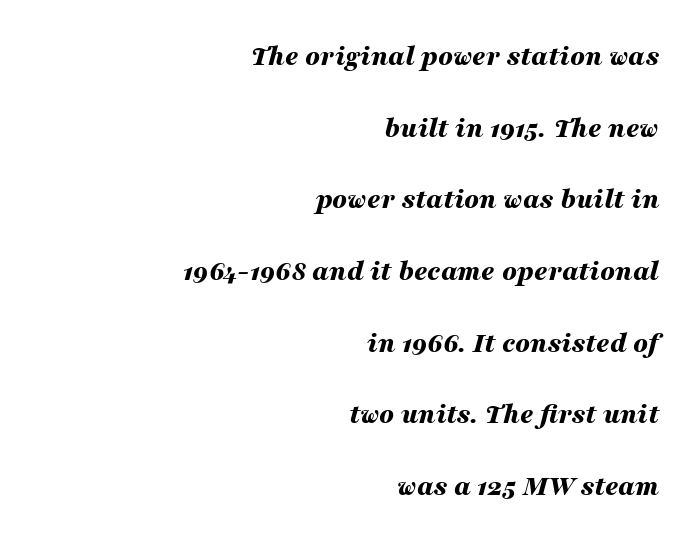
Bare-footed words on every line. The glyphs have the mass of a bold cut. The letters advance in unequal steps, a hallmark of proportional type. The passage shown stacks its lines with a broad gap. Compared with ordinary roman type, these characters are visibly tilted. A flush-right, rag-left setting is used for this passage.
